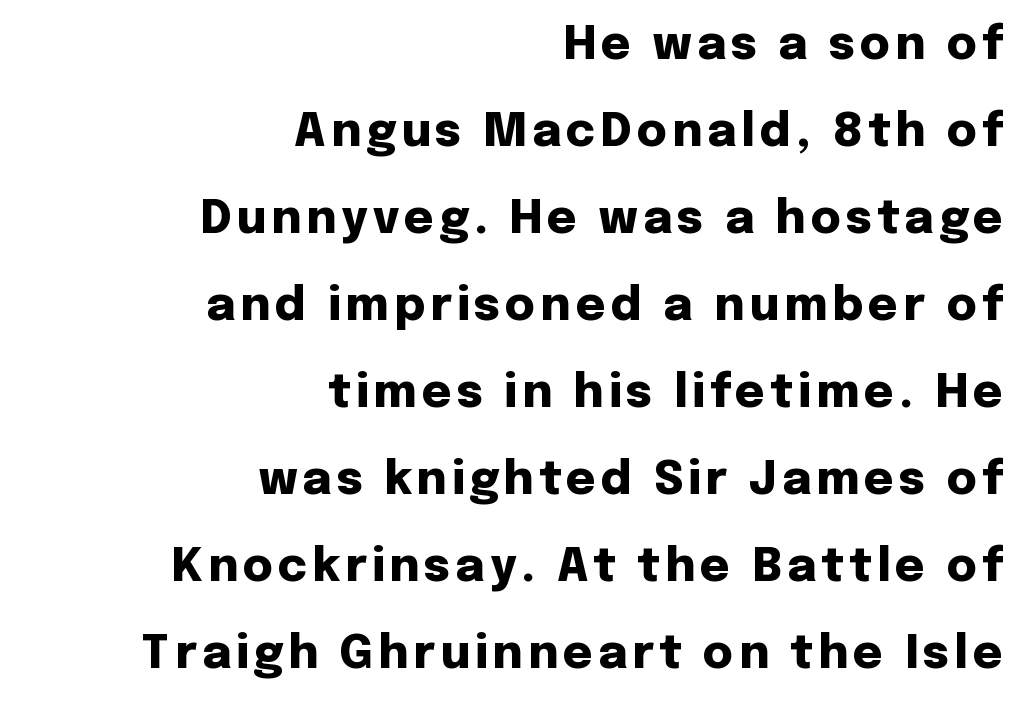
The image shows 46 px heavy sans-serif type, upright; set right-aligned, line spacing 1.89x, not underlined; low stroke contrast and a medium x-height.
